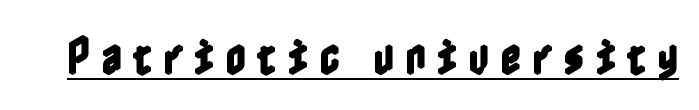
Q: Is the text italic (slanted)? A: No, it is upright.
Q: Is the text underlined? A: Yes.
Q: Is the spacing between letters normal or unusually wide? A: Unusually wide.
Q: Width (condensed, normal, or wide)? A: Condensed.
Q: x-height? A: Medium.
